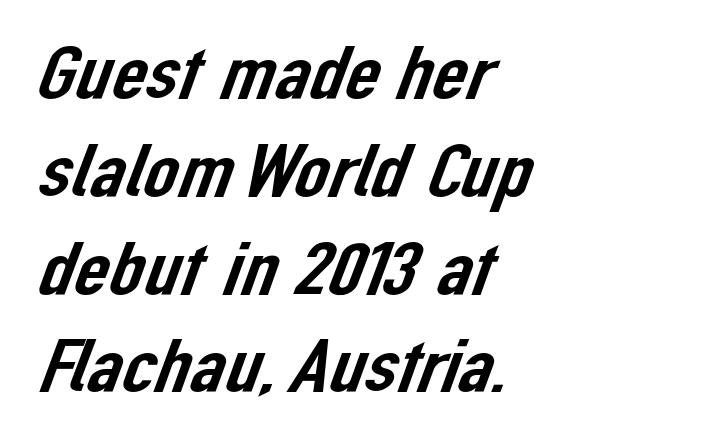
Q: Is the typeface a serif or a sans-serif typeface? A: Sans-serif.
Q: Is the text underlined? A: No.
Q: How is the paragraph aligned? A: Left-aligned.
Q: Is the spacing between letters normal or unusually wide? A: Normal.
Q: Is the spacing between lines tight, normal or loose? A: Normal.
Q: Width (condensed, normal, or wide)? A: Normal.
Q: Stroke contrast? A: Low.
Q: x-height? A: Medium.
Q: Monospaced? A: No.
